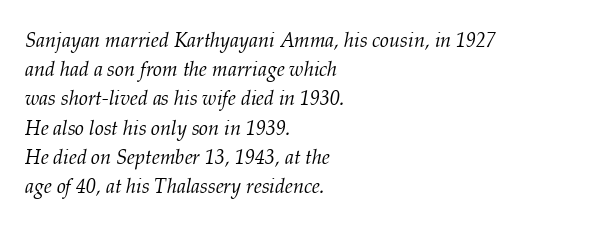
Q: Is the text bold? A: No.
Q: Is the text italic (slanted)? A: Yes, it leans right by about 12 degrees.
Q: Is the text underlined? A: No.
Q: How is the paragraph aligned? A: Left-aligned.
Q: Is the spacing between letters normal or unusually wide? A: Normal.
Q: Is the spacing between lines tight, normal or loose? A: Normal.
